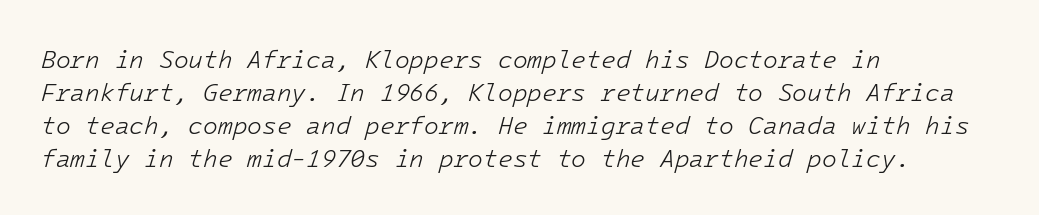
Q: Is the text bold? A: No.
Q: Is the text italic (slanted)? A: Yes, it leans right by about 16 degrees.
Q: Is the text underlined? A: No.
Q: How is the paragraph aligned? A: Left-aligned.
Q: Is the spacing between letters normal or unusually wide? A: Normal.
Q: Is the spacing between lines tight, normal or loose? A: Normal.
